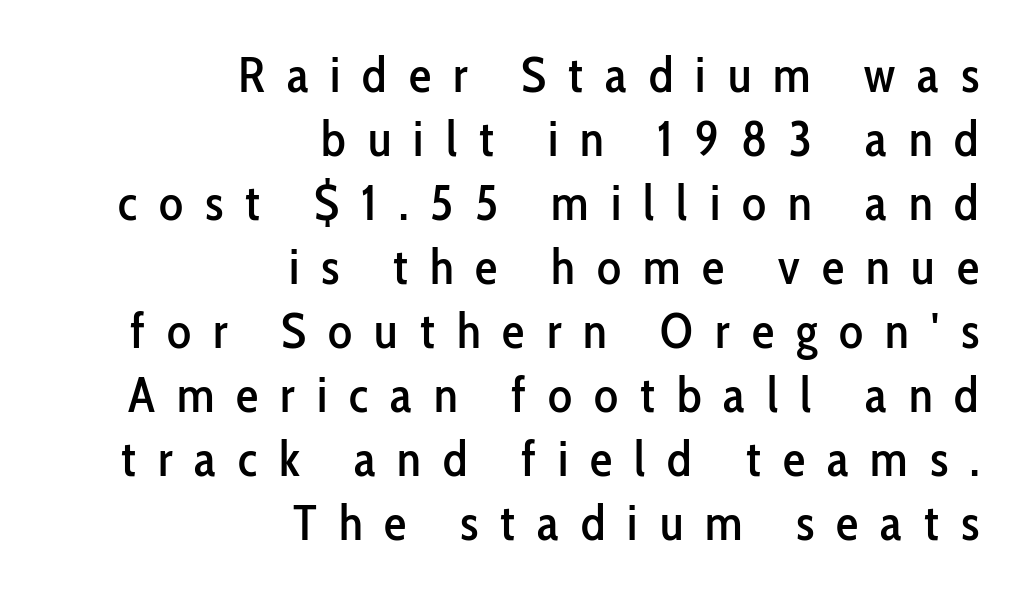
{"serif": "no", "italic": "no", "width": "condensed", "stroke_contrast": "low", "x_height": "medium", "monospaced": "no", "underline": "no", "align": "right", "line_spacing": "normal", "line_spacing_ratio": 1.28, "letter_spacing": "wide", "letter_spacing_em": 0.44, "glyph_px": 50}
